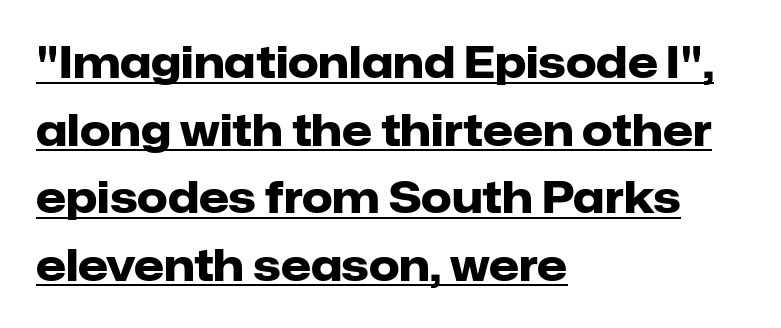
Q: Is the text bold? A: Yes.
Q: Is the text italic (slanted)? A: No, it is upright.
Q: Is the typeface a serif or a sans-serif typeface? A: Sans-serif.
Q: Is the text underlined? A: Yes.
Q: How is the paragraph aligned? A: Left-aligned.
Q: Is the spacing between letters normal or unusually wide? A: Normal.
Q: Is the spacing between lines tight, normal or loose? A: Normal.
Q: Width (condensed, normal, or wide)? A: Normal.
Q: Stroke contrast? A: Low.
Q: x-height? A: Medium.
Q: Monospaced? A: No.
